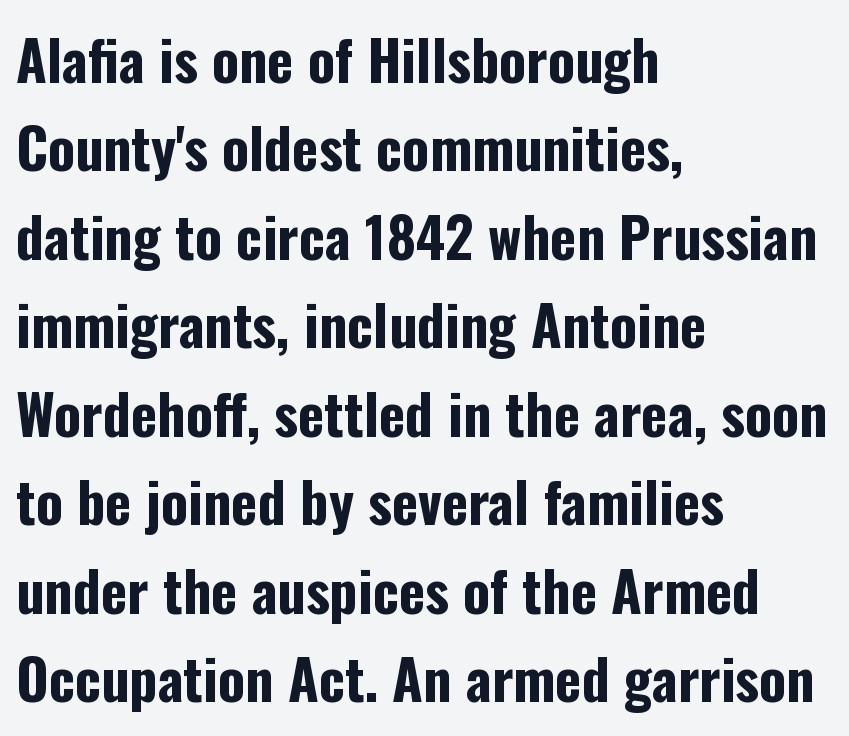
Q: Is the text bold? A: Yes.
Q: Is the text italic (slanted)? A: No, it is upright.
Q: Is the typeface a serif or a sans-serif typeface? A: Sans-serif.
Q: Is the text underlined? A: No.
Q: How is the paragraph aligned? A: Left-aligned.
Q: Is the spacing between letters normal or unusually wide? A: Normal.
Q: Is the spacing between lines tight, normal or loose? A: Normal.
Q: Width (condensed, normal, or wide)? A: Condensed.
Q: Stroke contrast? A: Low.
Q: x-height? A: Medium.
Q: Monospaced? A: No.
